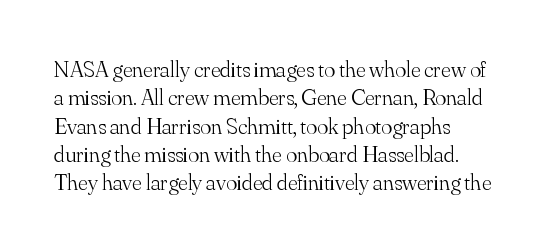
This reads as an unemphasized weight, regular at the heaviest. Nobody drew a line under any word here. The type is set solid horizontally, with unmodified tracking. You can tell it's not italic because the verticals are truly vertical.
